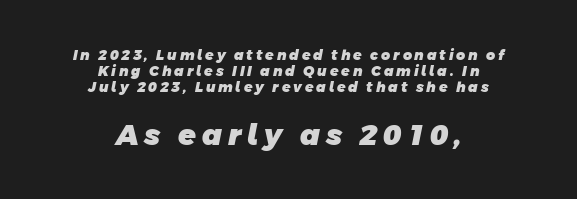
{"serif": "no", "bold": "yes", "weight": "heavy", "width": "normal", "stroke_contrast": "low", "x_height": "large", "monospaced": "no", "underline": "no", "align": "center", "line_spacing": "tight", "line_spacing_ratio": 1.14, "letter_spacing": "wide", "letter_spacing_em": 0.2, "larger_block": "second", "size_ratio": 2.07, "glyph_px": 29}
